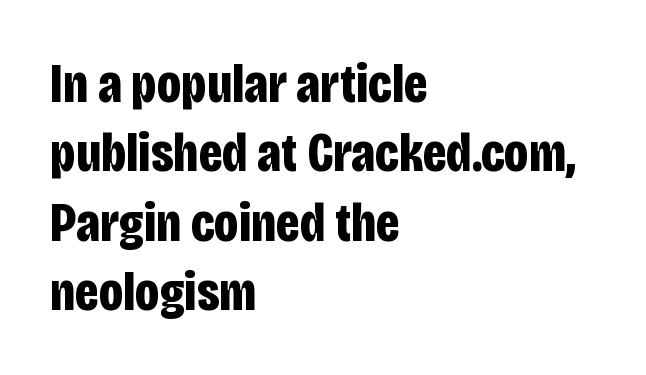
Q: Is the text bold? A: Yes.
Q: Is the text italic (slanted)? A: No, it is upright.
Q: Is the typeface a serif or a sans-serif typeface? A: Sans-serif.
Q: Is the text underlined? A: No.
Q: How is the paragraph aligned? A: Left-aligned.
Q: Is the spacing between letters normal or unusually wide? A: Normal.
Q: Is the spacing between lines tight, normal or loose? A: Normal.
Q: Width (condensed, normal, or wide)? A: Condensed.
Q: Stroke contrast? A: Low.
Q: x-height? A: Large.
Q: Monospaced? A: No.
